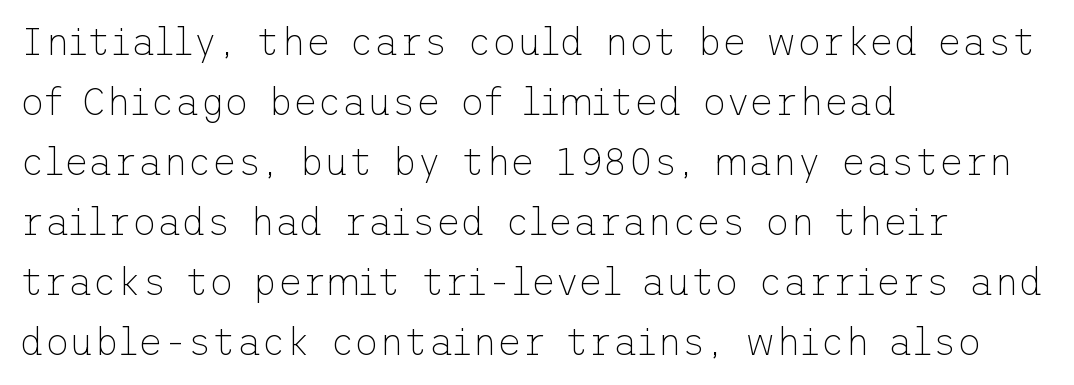
Quick note: underline off. The lines sit at an ordinary, default distance from one another. Caption: face not bold, strokes unweighted. The compositor pushed each line to the left boundary. Observe the ordinary spacing: letters are neighbours, not strangers.
